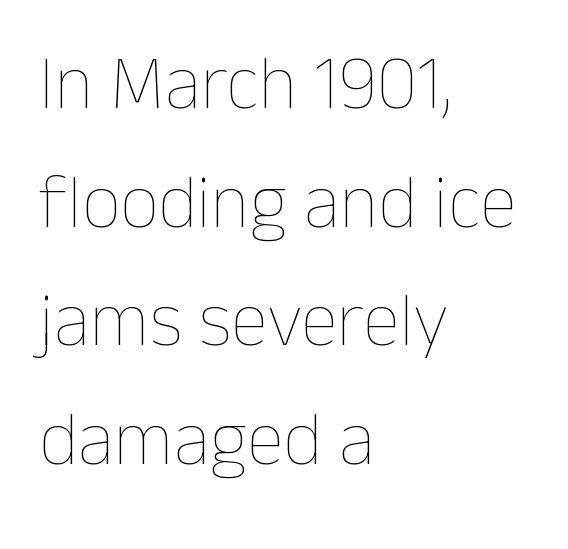
The image shows 76 px thin type, upright; set left-aligned, normal line spacing (1.56x), normal letter spacing, not underlined; low stroke contrast and a medium x-height.
